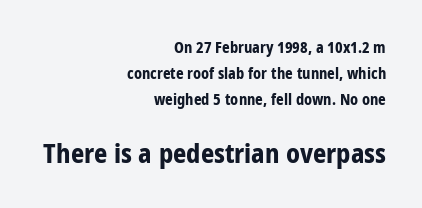
Q: Is the text bold? A: Yes.
Q: Is the text italic (slanted)? A: No, it is upright.
Q: Is the text underlined? A: No.
Q: How is the paragraph aligned? A: Right-aligned.
Q: Is the spacing between letters normal or unusually wide? A: Normal.
Q: Which block of text is set in a larger size, the first (top) or the second (bottom)? A: The second (bottom) one.
